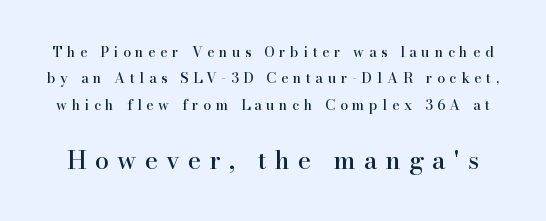
Whoever set this made the second block the dominant, larger element. Characters remain perfectly vertical along every line. Glance below the letters and you will spot only blank space. Loose tracking; the words dissolve into strings of separated letters.
